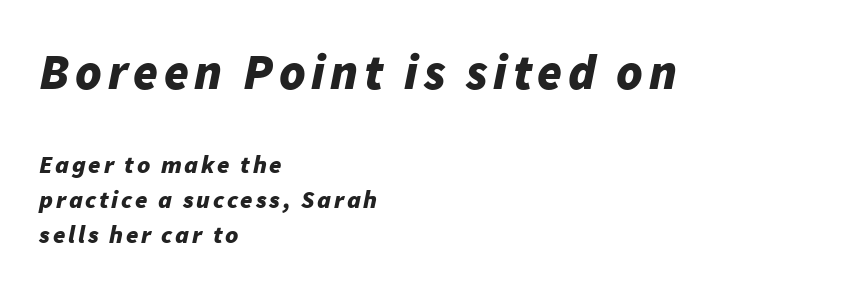
Normally led — the rows are evenly, conventionally spaced. The more generous point size was reserved for the upper chunk. The text block is weighted toward the left margin, trailing off unevenly rightward. This rendering features lettering with no underline. Bold? Absolutely — the strokes are thick and heavy. Varying glyph widths throughout — classic text-font behaviour.
